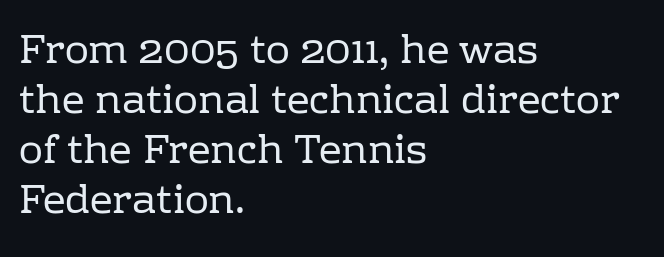
The image shows 40 px regular-weight serif type, upright; set left-aligned, normal line spacing (1.25x), normal letter spacing, not underlined; low stroke contrast and a medium x-height.
